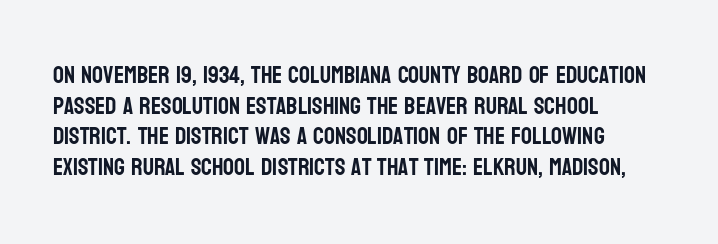
The image shows 24 px text type, upright; set left-aligned, normal line spacing (1.28x), normal letter spacing, not underlined.
